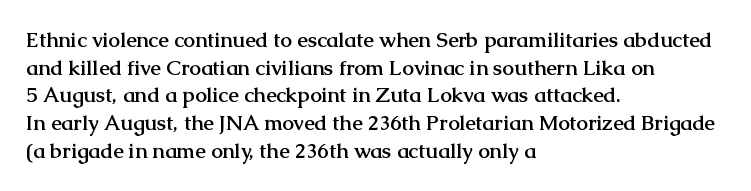
Q: Is the text bold? A: Yes.
Q: Is the text italic (slanted)? A: No, it is upright.
Q: Is the text underlined? A: No.
Q: How is the paragraph aligned? A: Left-aligned.
Q: Is the spacing between letters normal or unusually wide? A: Normal.
Q: Is the spacing between lines tight, normal or loose? A: Normal.
